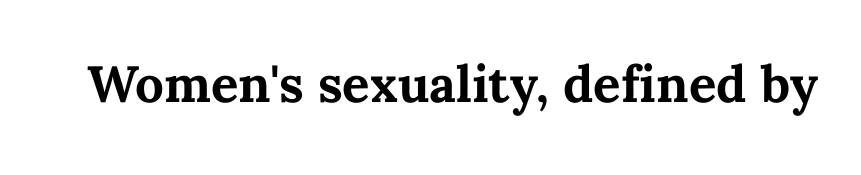
Q: Is the text bold? A: Yes.
Q: Is the text italic (slanted)? A: No, it is upright.
Q: Is the text underlined? A: No.
Q: Is the spacing between letters normal or unusually wide? A: Normal.
Q: Width (condensed, normal, or wide)? A: Normal.
Q: Stroke contrast? A: Medium.
Q: x-height? A: Medium.
Q: Monospaced? A: No.
